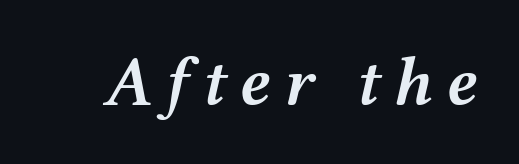
{"italic": "yes", "lean": "right", "slant_degrees": 12, "bold": "semi", "weight": "semibold", "width": "wide", "stroke_contrast": "medium", "x_height": "medium", "monospaced": "no", "underline": "no", "glyph_px": 68}
